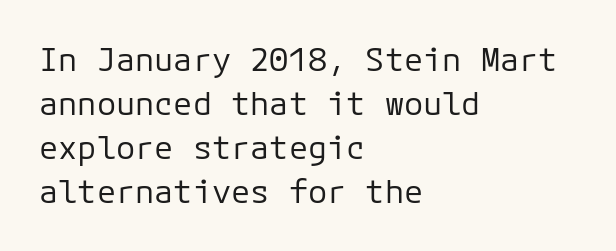
Unlike a traditional serif, this face leaves its strokes unadorned. Layout note: lines flush left. The face looks like a standard text weight, possibly lighter. The letterforms sit shoulder to shoulder at normal distance.
